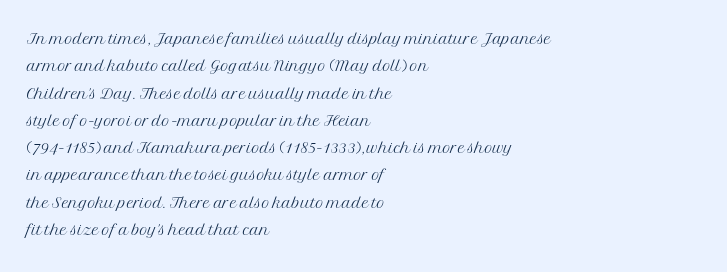
Q: Is the text bold? A: No.
Q: Is the text italic (slanted)? A: Yes.
Q: Is the text underlined? A: No.
Q: How is the paragraph aligned? A: Left-aligned.
Q: Is the spacing between letters normal or unusually wide? A: Normal.
